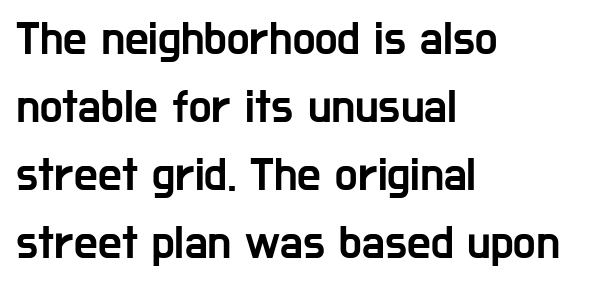
The axis of the letterforms is exactly vertical. The face used here is proportionally spaced, like ordinary book or web type. The paragraph has a hard left edge and a soft right edge. Successive baselines arrive at the customary interval. The specimen omits any rule beneath the text block's lines.
